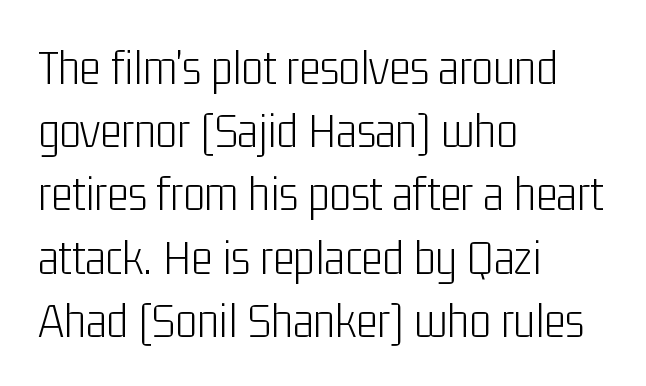
{"serif": "no", "italic": "no", "bold": "no", "weight": "light", "width": "condensed", "stroke_contrast": "low", "x_height": "medium", "monospaced": "no", "underline": "no", "align": "left", "line_spacing_ratio": 1.24, "letter_spacing": "normal", "letter_spacing_em": 0.0, "glyph_px": 51}
